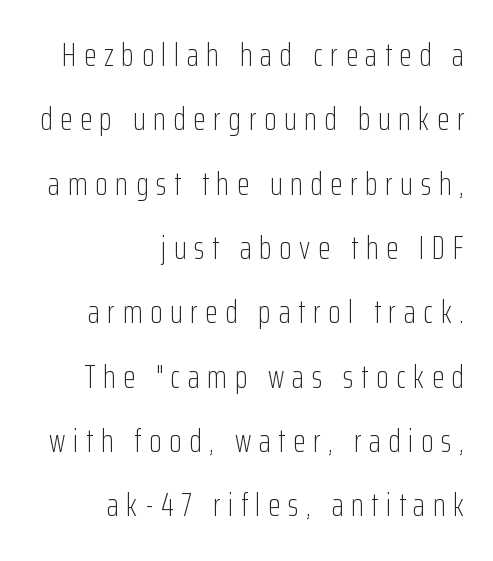
{"serif": "no", "italic": "no", "bold": "no", "weight": "light", "width": "condensed", "stroke_contrast": "low", "x_height": "medium", "monospaced": "no", "underline": "no", "align": "right", "line_spacing": "loose", "line_spacing_ratio": 2.01, "letter_spacing": "wide", "letter_spacing_em": 0.24, "glyph_px": 32}
